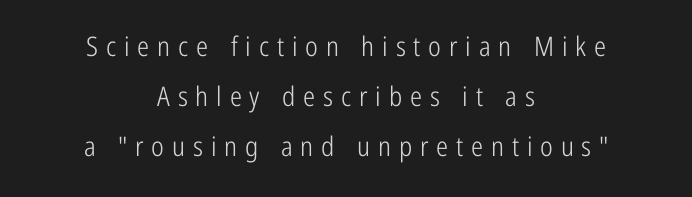
Q: Is the text bold? A: No.
Q: Is the text italic (slanted)? A: No, it is upright.
Q: Is the text underlined? A: No.
Q: How is the paragraph aligned? A: Centered.
Q: Is the spacing between letters normal or unusually wide? A: Unusually wide.
